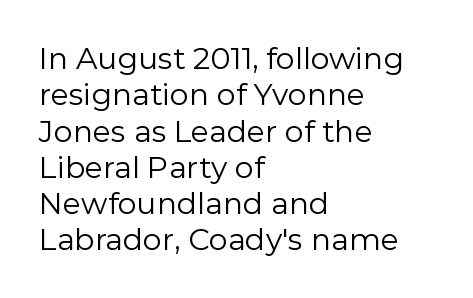
The image shows 30 px regular-weight sans-serif type, upright; set left-aligned, line spacing 1.21x, normal letter spacing, not underlined; low stroke contrast and a medium x-height.
